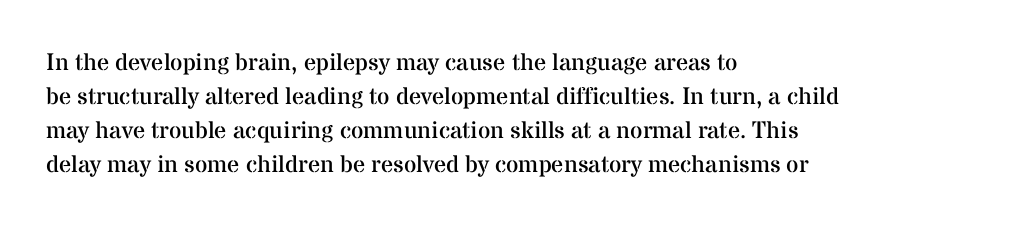
The image shows 24 px text type, upright; set left-aligned, normal line spacing (1.41x), normal letter spacing, not underlined.
